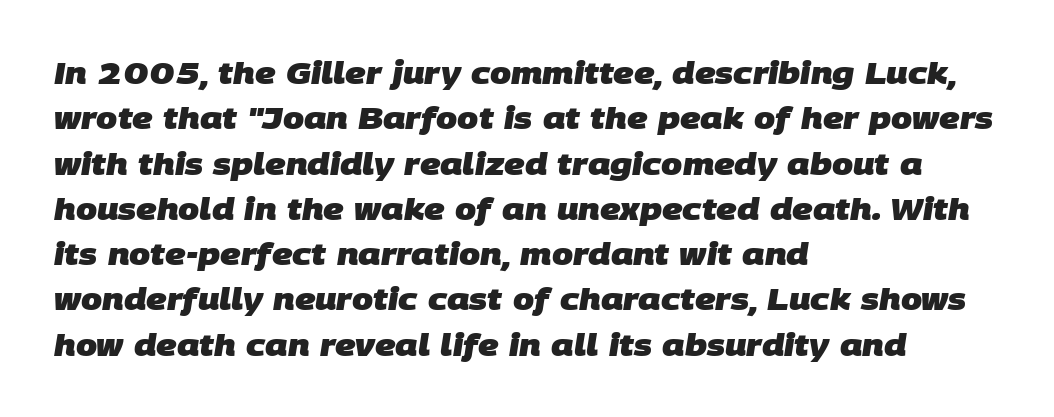
{"serif": "no", "bold": "yes", "weight": "heavy", "width": "normal", "stroke_contrast": "low", "x_height": "large", "monospaced": "no", "underline": "no", "align": "left", "line_spacing": "normal", "line_spacing_ratio": 1.51, "letter_spacing": "normal", "letter_spacing_em": 0.0, "glyph_px": 30}
